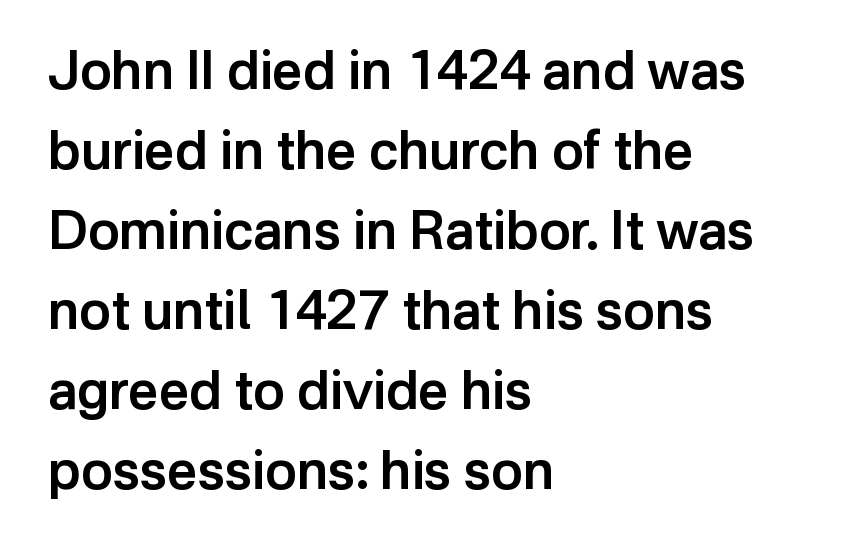
The line-height multiplier appears to be the usual default. The passage shown is semibold, sitting just below true bold. Upright lettering throughout. Do the characters align in a grid? No, the font is proportional.
